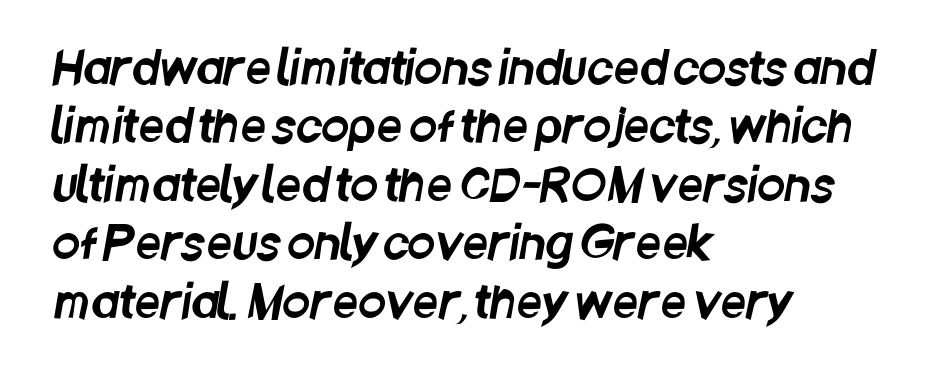
Q: Is the typeface a serif or a sans-serif typeface? A: Sans-serif.
Q: Is the text underlined? A: No.
Q: How is the paragraph aligned? A: Left-aligned.
Q: Is the spacing between letters normal or unusually wide? A: Normal.
Q: Is the spacing between lines tight, normal or loose? A: Normal.
Q: Width (condensed, normal, or wide)? A: Condensed.
Q: Stroke contrast? A: Low.
Q: x-height? A: Large.
Q: Monospaced? A: No.
